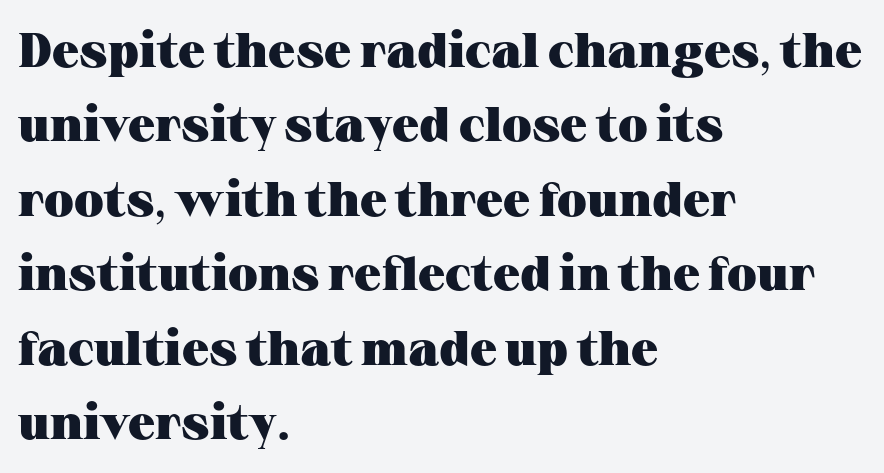
{"serif": "yes", "italic": "no", "bold": "yes", "weight": "heavy", "width": "wide", "stroke_contrast": "medium", "x_height": "medium", "monospaced": "no", "underline": "no", "align": "left", "line_spacing": "normal", "line_spacing_ratio": 1.55, "letter_spacing": "normal", "letter_spacing_em": 0.0, "glyph_px": 48}
